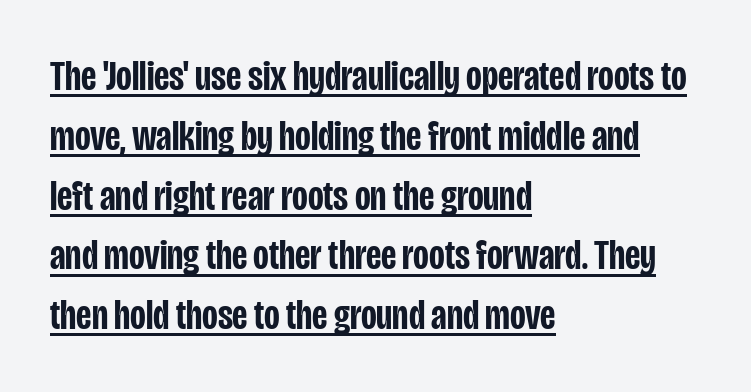
{"serif": "no", "italic": "no", "bold": "semi", "weight": "semibold", "width": "condensed", "stroke_contrast": "low", "x_height": "large", "monospaced": "no", "underline": "yes", "align": "left", "line_spacing": "normal", "line_spacing_ratio": 1.39, "letter_spacing": "normal", "letter_spacing_em": 0.0, "glyph_px": 43}
